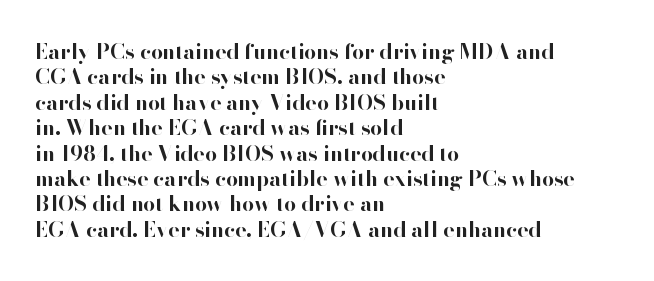
The gaps between neighbouring characters are ordinary and unremarkable. Heavy, bold letterforms. Posture: straight, roman, zero tilt. Caption: multi-line text, flush left, ragged right. Clear beneath every line of the passage.
